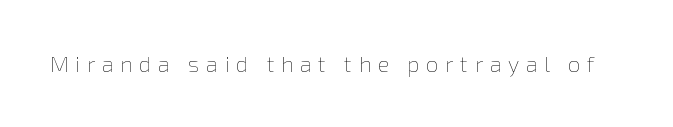
The image shows 22 px text type, upright; set unusually wide letter spacing (+0.3 em), not underlined.
